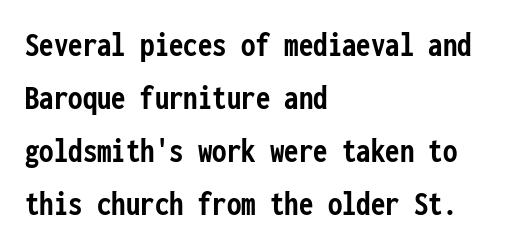
{"serif": "no", "italic": "no", "bold": "yes", "weight": "semibold", "width": "condensed", "stroke_contrast": "low", "x_height": "medium", "monospaced": "yes", "underline": "no", "align": "left", "line_spacing": "normal", "line_spacing_ratio": 1.47, "letter_spacing": "normal", "letter_spacing_em": 0.0, "glyph_px": 36}
